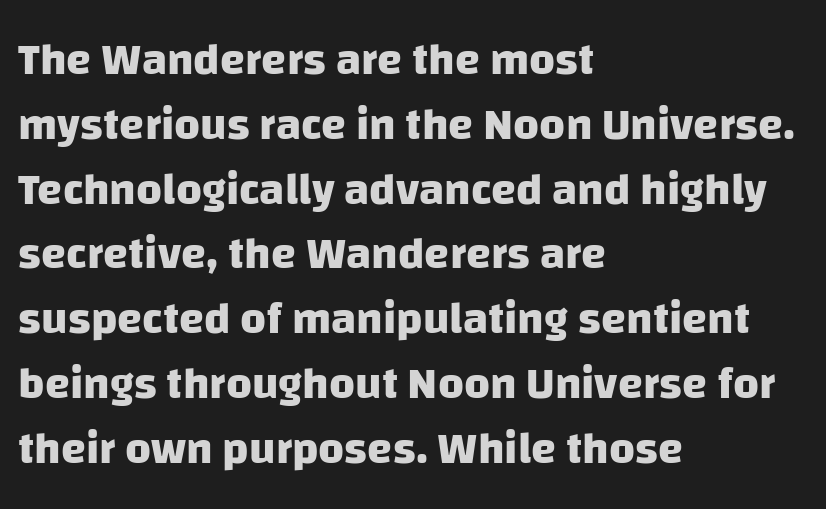
{"serif": "no", "bold": "yes", "weight": "heavy", "width": "normal", "stroke_contrast": "low", "x_height": "large", "monospaced": "no", "underline": "no", "align": "left", "line_spacing": "normal", "line_spacing_ratio": 1.44, "letter_spacing": "normal", "letter_spacing_em": 0.0, "glyph_px": 45}
